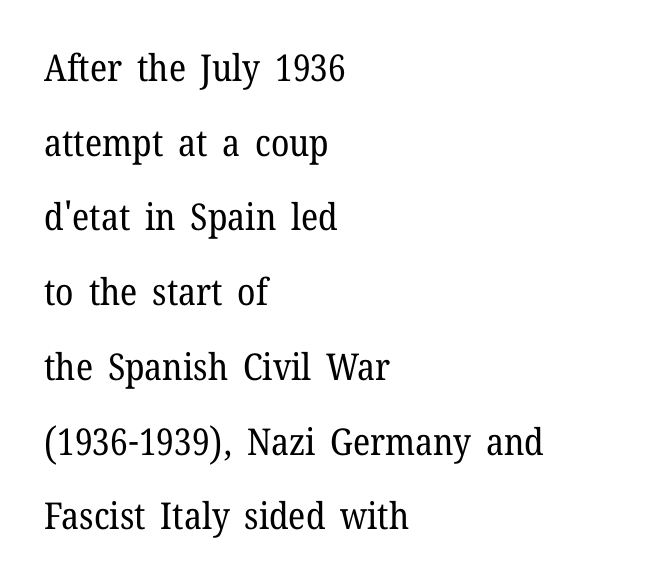
{"serif": "yes", "italic": "no", "bold": "no", "weight": "regular", "width": "normal", "stroke_contrast": "low", "x_height": "medium", "monospaced": "no", "underline": "no", "align": "left", "line_spacing": "loose", "line_spacing_ratio": 2.02, "letter_spacing": "normal", "letter_spacing_em": 0.0, "glyph_px": 37}
